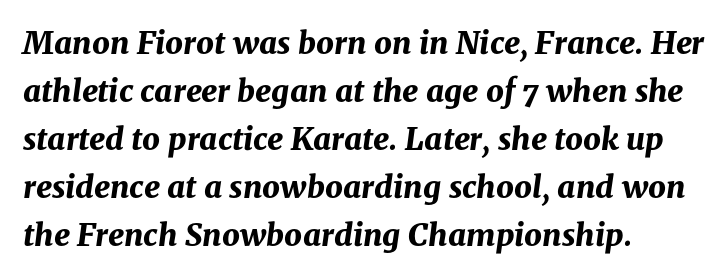
Q: Is the text bold? A: Yes.
Q: Is the text italic (slanted)? A: Yes, it leans right by about 8 degrees.
Q: Is the text underlined? A: No.
Q: How is the paragraph aligned? A: Left-aligned.
Q: Is the spacing between letters normal or unusually wide? A: Normal.
Q: Is the spacing between lines tight, normal or loose? A: Normal.
Q: Width (condensed, normal, or wide)? A: Normal.
Q: Stroke contrast? A: Medium.
Q: x-height? A: Medium.
Q: Monospaced? A: No.
